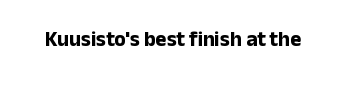
The letterforms sit shoulder to shoulder at normal distance. These lines were composed using upright roman letters. Check the space under the baseline: it is left empty. The sample has been set heavy, in full bold.
